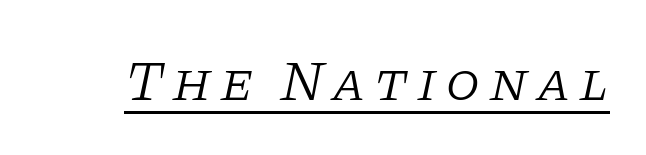
Check the space under the baseline: a stroke is drawn there. A serif font was chosen for this passage. Counters stay open thanks to moderate or lighter strokes. Varying glyph widths throughout — classic text-font behaviour.
